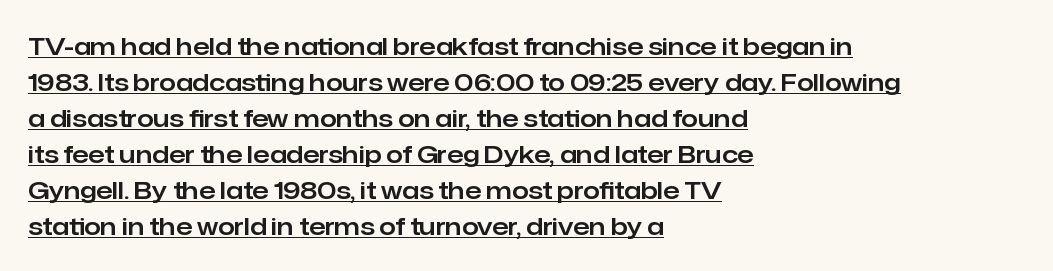
{"italic": "no", "underline": "yes", "align": "left", "line_spacing": "normal", "line_spacing_ratio": 1.5, "letter_spacing": "normal", "letter_spacing_em": 0.0, "glyph_px": 24}
